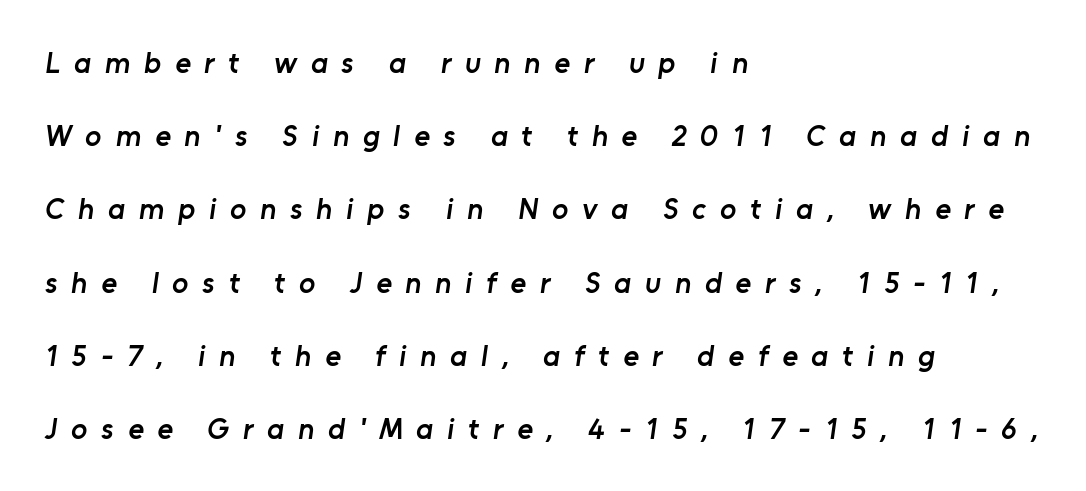
The image shows 30 px semibold sans-serif type; set left-aligned, loose line spacing (2.44x), unusually wide letter spacing (+0.46 em), not underlined; low stroke contrast and a medium x-height.
